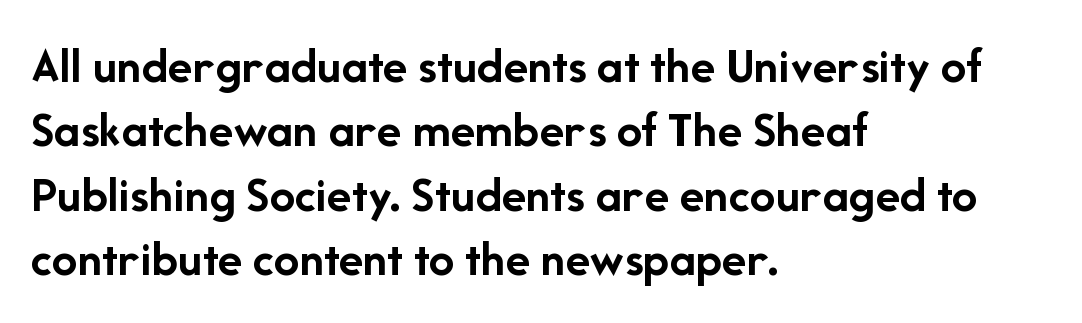
Check under the words: just untouched page. Notice how thick the strokes are: this is what a full bold looks like. Proportional: the letters do not fall into vertical columns. A classic flush-left, rag-right setting is used for this passage.
